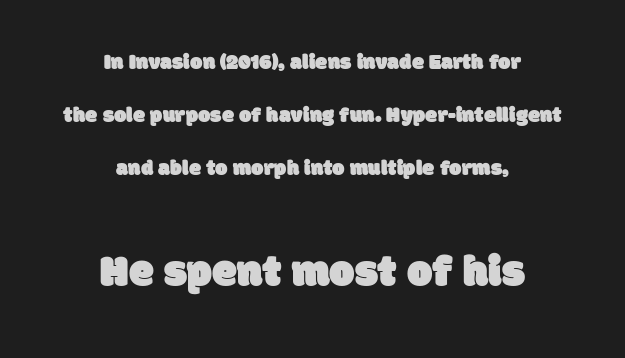
Leftover space on each line is divided equally before and after the words. Whoever set this chose breathing room over compactness in the vertical rhythm. Check the space under the baseline: it is left empty. These two chunks differ in scale, with the bottom chunk taking the larger measure. In terms of letterspacing, this is plain default setting. Spacing verdict: proportional, widths tailored to each character.
